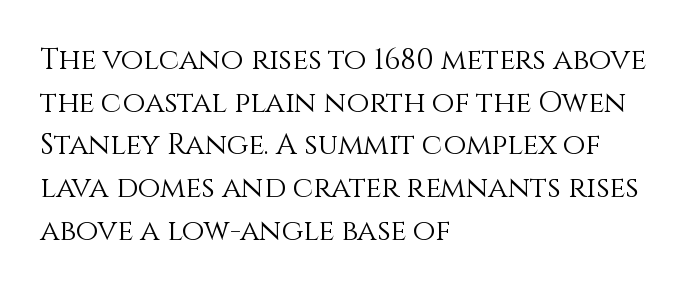
{"italic": "no", "bold": "no", "weight": "light", "width": "normal", "x_height": "large", "monospaced": "no", "underline": "no", "align": "left", "line_spacing": "normal", "line_spacing_ratio": 1.47, "letter_spacing": "normal", "letter_spacing_em": 0.0, "glyph_px": 29}
